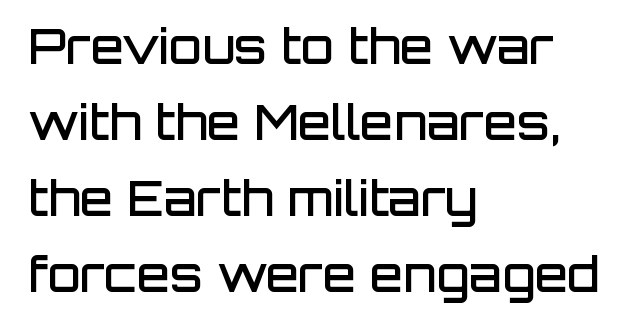
The image shows 48 px semibold sans-serif type, upright; set left-aligned, normal line spacing (1.58x), normal letter spacing, not underlined; low stroke contrast and a large x-height.
